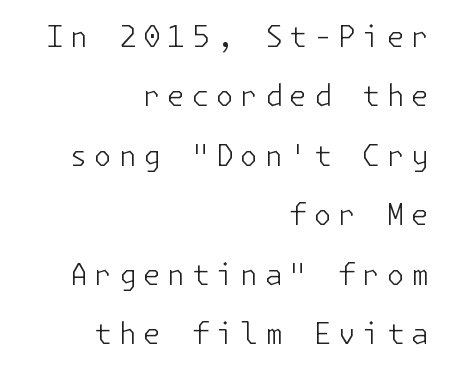
Stroke mass is kept to a normal reading level or below. In terms of posture, this sample is upright. Tracking value appears strongly positive — letters spread wide. Is the block centered? No — it sits flush against the right margin. The space beneath each line is pristine and unruled.
